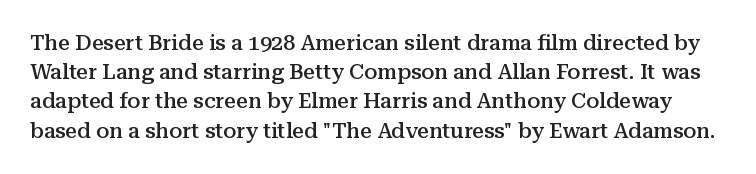
Q: Is the text bold? A: Semi-bold.
Q: Is the text italic (slanted)? A: No, it is upright.
Q: Is the text underlined? A: No.
Q: Is the spacing between letters normal or unusually wide? A: Normal.
Q: Is the spacing between lines tight, normal or loose? A: Normal.
